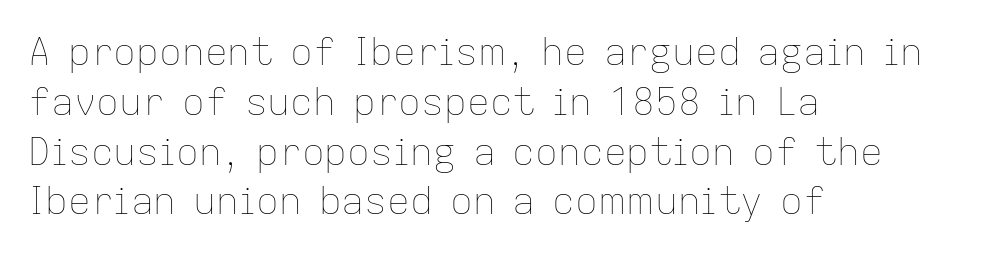
Q: Is the text bold? A: No.
Q: Is the text italic (slanted)? A: No, it is upright.
Q: Is the text underlined? A: No.
Q: How is the paragraph aligned? A: Left-aligned.
Q: Is the spacing between letters normal or unusually wide? A: Normal.
Q: Is the spacing between lines tight, normal or loose? A: Normal.
Q: Width (condensed, normal, or wide)? A: Normal.
Q: Stroke contrast? A: Low.
Q: x-height? A: Medium.
Q: Monospaced? A: No.
